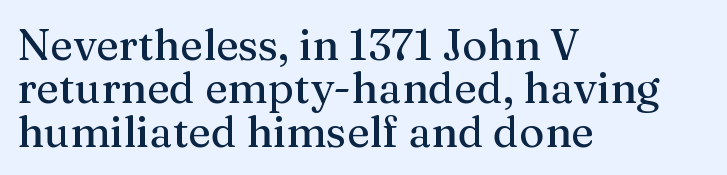
Every row of glyphs begins at an identical x-position on the left. The typeface chosen for these lines features serifs. Glyph-to-glyph distance matches everyday printed text. Does the lettering tilt? It doesn't — this is upright. Successive baselines arrive quickly, one right under another.
